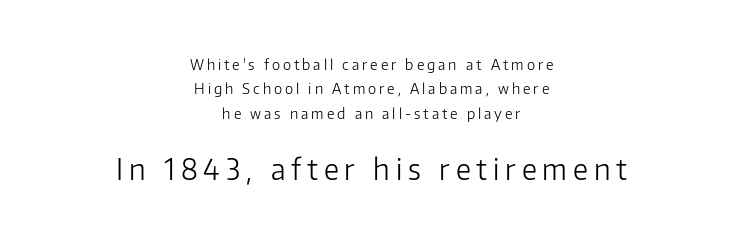
The image shows 28 px light sans-serif type, upright; set centered, line spacing 1.75x, unusually wide letter spacing (+0.21 em), not underlined; the second (bottom) block is 2.0x larger; low stroke contrast and a medium x-height.
